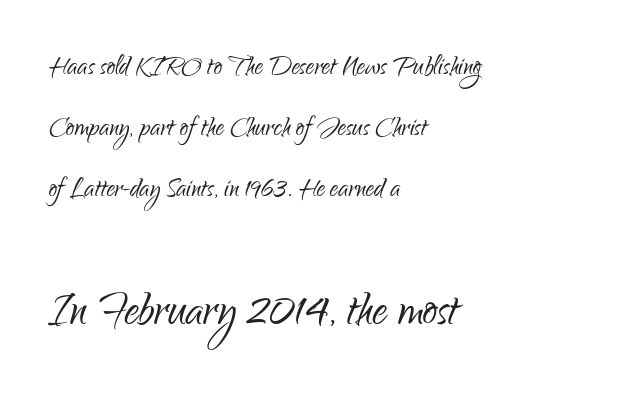
{"serif": "no", "bold": "no", "weight": "light", "width": "condensed", "stroke_contrast": "low", "x_height": "small", "monospaced": "no", "underline": "no", "align": "left", "line_spacing_ratio": 1.85, "letter_spacing": "normal", "letter_spacing_em": 0.0, "larger_block": "second", "size_ratio": 1.76, "glyph_px": 58}
